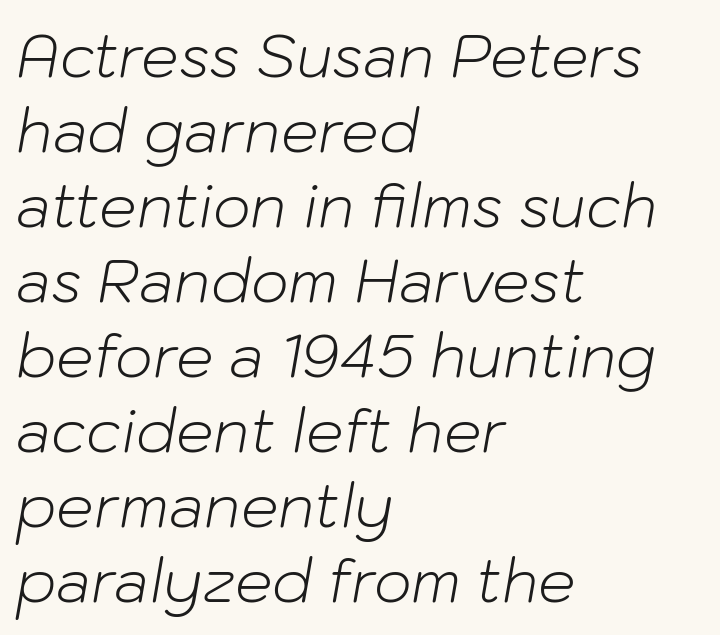
{"italic": "yes", "lean": "right", "slant_degrees": 10, "bold": "no", "weight": "light", "width": "normal", "stroke_contrast": "low", "x_height": "medium", "monospaced": "no", "underline": "no", "align": "left", "line_spacing": "normal", "line_spacing_ratio": 1.27, "letter_spacing": "normal", "letter_spacing_em": 0.0, "glyph_px": 59}
